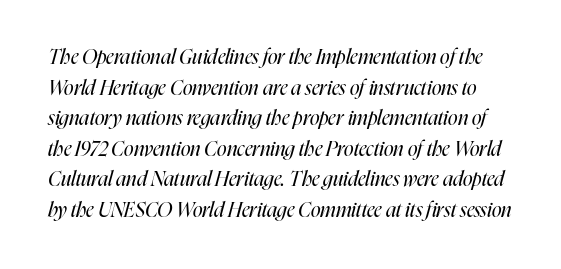
{"italic": "yes", "lean": "right", "slant_degrees": 16, "bold": "no", "underline": "no", "line_spacing": "normal", "line_spacing_ratio": 1.53, "letter_spacing": "normal", "letter_spacing_em": 0.0, "glyph_px": 20}
